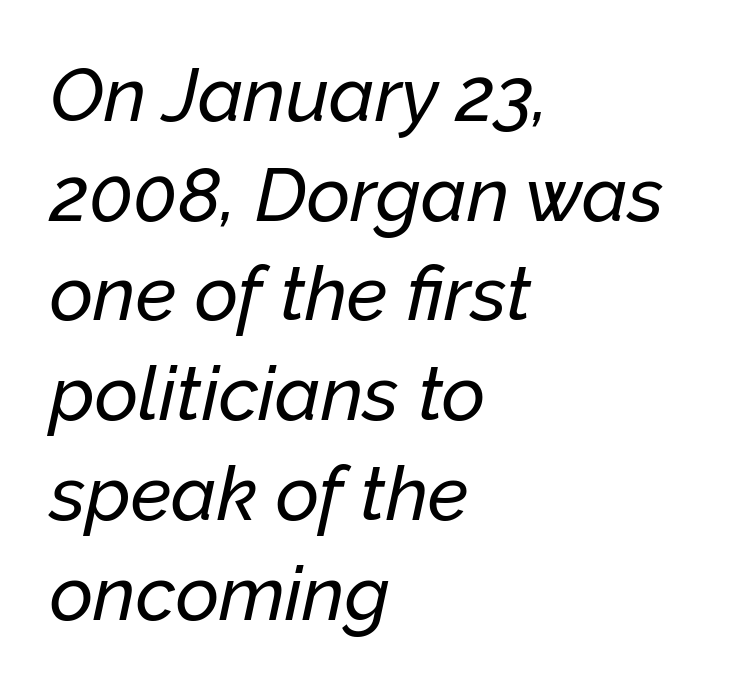
The image shows 75 px text type, italic (leaning right); set left-aligned, normal line spacing (1.33x), normal letter spacing, not underlined; low stroke contrast and a medium x-height.
